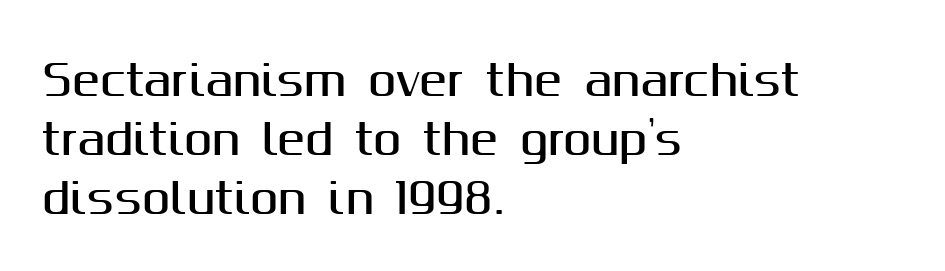
The image shows 42 px sans-serif type, upright; set left-aligned, normal line spacing (1.4x), normal letter spacing, not underlined; medium stroke contrast and a medium x-height.
